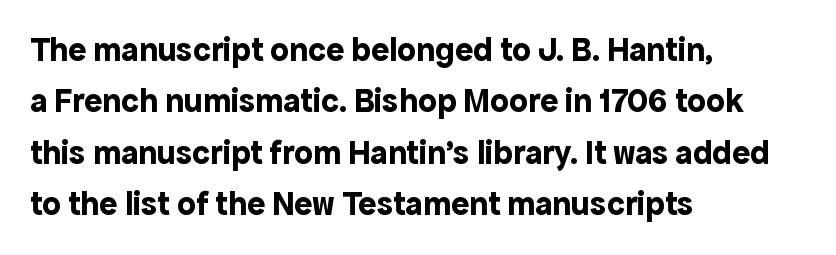
{"serif": "no", "italic": "no", "bold": "yes", "weight": "bold", "width": "normal", "x_height": "medium", "monospaced": "no", "underline": "no", "align": "left", "line_spacing": "normal", "line_spacing_ratio": 1.51, "letter_spacing": "normal", "letter_spacing_em": 0.0, "glyph_px": 34}
